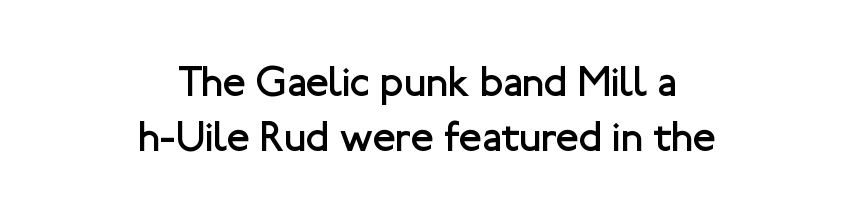
The image shows 42 px regular-weight sans-serif type, upright; set centered, normal line spacing (1.31x), normal letter spacing, not underlined; low stroke contrast and a medium x-height.
